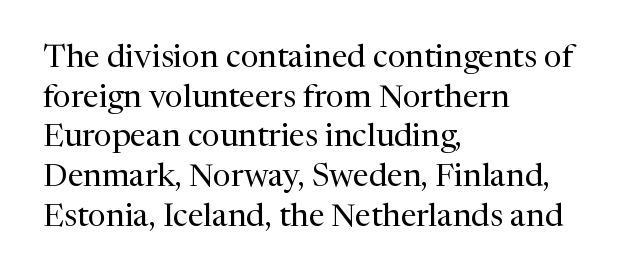
Q: Is the text bold? A: No.
Q: Is the text italic (slanted)? A: No, it is upright.
Q: Is the typeface a serif or a sans-serif typeface? A: Serif.
Q: Is the text underlined? A: No.
Q: How is the paragraph aligned? A: Left-aligned.
Q: Is the spacing between letters normal or unusually wide? A: Normal.
Q: Width (condensed, normal, or wide)? A: Normal.
Q: Stroke contrast? A: Medium.
Q: x-height? A: Medium.
Q: Monospaced? A: No.
